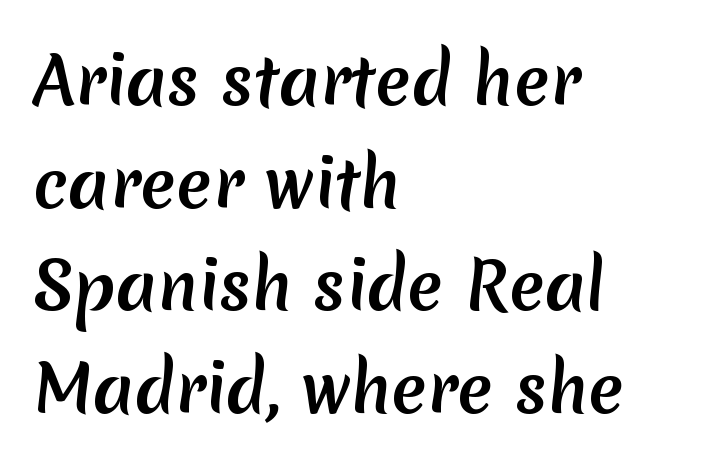
Beneath every word, the page is bare. Reading down the block, your eye returns to a fixed left position each line. Classification — sans serif. The designer left line spacing at the default.
